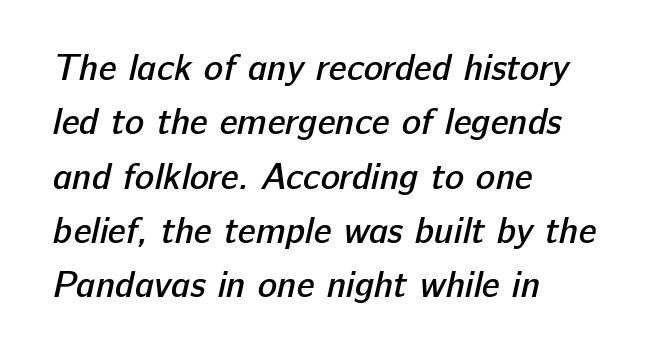
{"serif": "no", "bold": "semi", "weight": "semibold", "width": "normal", "stroke_contrast": "low", "x_height": "medium", "monospaced": "no", "underline": "no", "align": "left", "line_spacing": "normal", "line_spacing_ratio": 1.51, "letter_spacing": "normal", "letter_spacing_em": 0.0, "glyph_px": 36}
